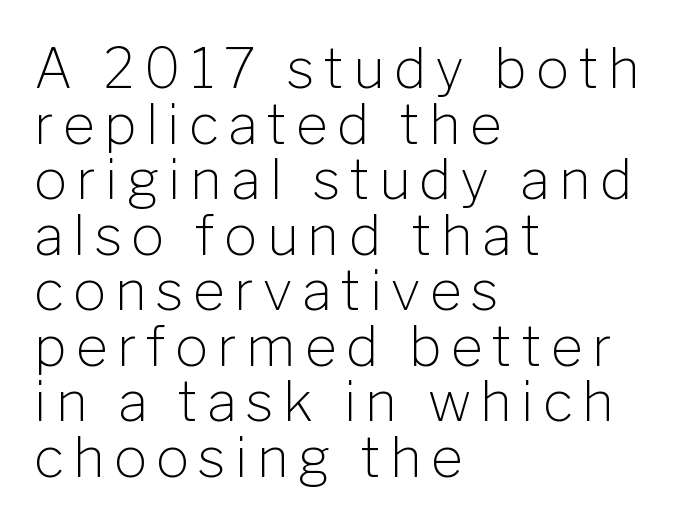
Vertical spacing — tight. Each letter's strokes conclude bluntly, with no projecting serifs. These glyphs show unthickened strokes, regular width or finer. Posture: upright roman. Do the characters align in a grid? No, the font is proportional. Typeset ragged right — the left edge is the straight one.
